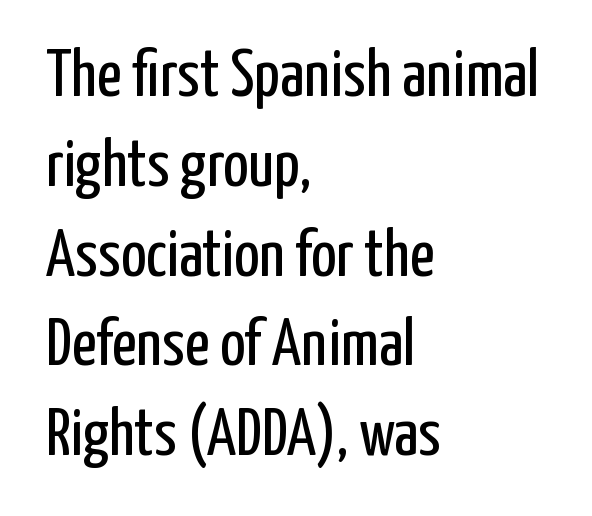
Q: Is the text bold? A: No.
Q: Is the text italic (slanted)? A: No, it is upright.
Q: Is the typeface a serif or a sans-serif typeface? A: Sans-serif.
Q: Is the text underlined? A: No.
Q: How is the paragraph aligned? A: Left-aligned.
Q: Is the spacing between letters normal or unusually wide? A: Normal.
Q: Is the spacing between lines tight, normal or loose? A: Normal.
Q: Width (condensed, normal, or wide)? A: Condensed.
Q: Stroke contrast? A: Low.
Q: x-height? A: Medium.
Q: Monospaced? A: No.
